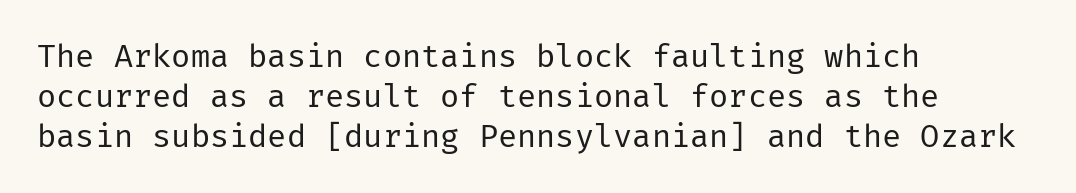
Q: Is the text bold? A: No.
Q: Is the text italic (slanted)? A: No, it is upright.
Q: Is the typeface a serif or a sans-serif typeface? A: Sans-serif.
Q: Is the text underlined? A: No.
Q: How is the paragraph aligned? A: Left-aligned.
Q: Is the spacing between letters normal or unusually wide? A: Normal.
Q: Is the spacing between lines tight, normal or loose? A: Normal.
Q: Width (condensed, normal, or wide)? A: Normal.
Q: Stroke contrast? A: Low.
Q: x-height? A: Medium.
